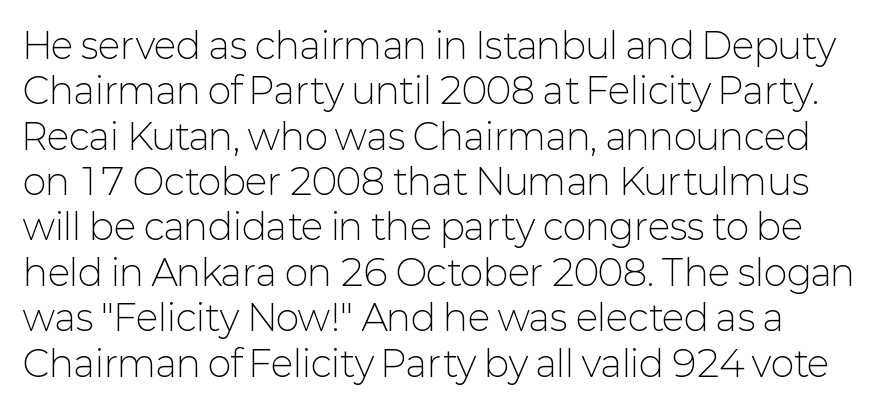
The image shows 36 px light sans-serif type, upright; set normal line spacing (1.26x), normal letter spacing, not underlined; low stroke contrast and a medium x-height.
